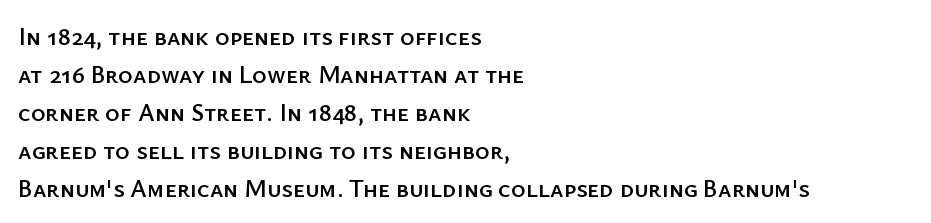
Q: Is the text italic (slanted)? A: No, it is upright.
Q: Is the text underlined? A: No.
Q: How is the paragraph aligned? A: Left-aligned.
Q: Is the spacing between letters normal or unusually wide? A: Normal.
Q: Is the spacing between lines tight, normal or loose? A: Normal.
